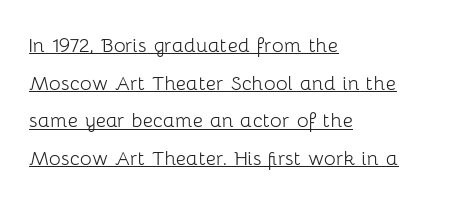
Notice how the stems are strictly vertical — no italics here. Weight: regular or lighter. The ragged edge is on the right, which tells us the setting is flush left. The rendered words wear a rule along their underside. Caption: standard tracking, unaltered. Notice how descenders clear the ascenders below comfortably — that's standard leading.
